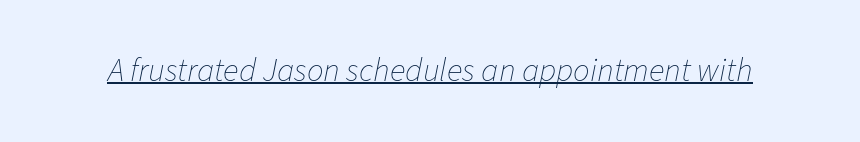
The image shows 33 px thin type, italic (leaning right); set normal letter spacing, underlined; low stroke contrast and a medium x-height.
